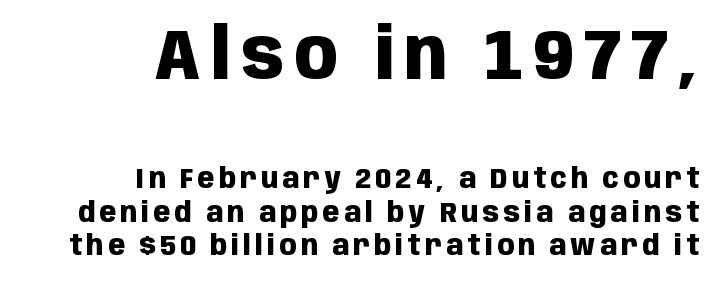
{"serif": "no", "italic": "no", "bold": "yes", "weight": "heavy", "width": "condensed", "stroke_contrast": "low", "x_height": "large", "monospaced": "no", "underline": "no", "align": "right", "line_spacing_ratio": 1.21, "larger_block": "first", "size_ratio": 2.54, "glyph_px": 71}
